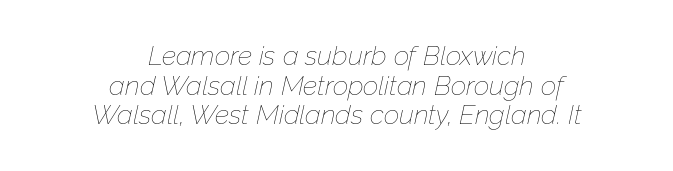
{"italic": "yes", "lean": "right", "slant_degrees": 12, "bold": "no", "underline": "no", "align": "center", "line_spacing": "tight", "line_spacing_ratio": 1.1, "letter_spacing": "normal", "letter_spacing_em": 0.0, "glyph_px": 27}
